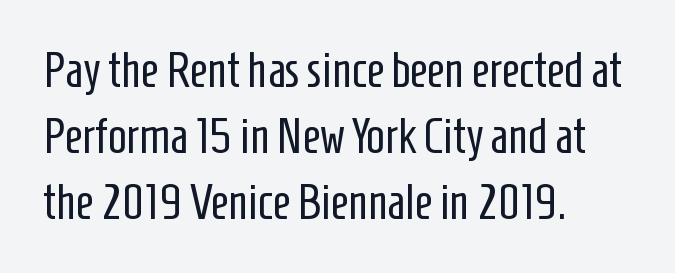
{"serif": "no", "italic": "no", "bold": "no", "weight": "regular", "width": "condensed", "stroke_contrast": "low", "x_height": "medium", "monospaced": "no", "underline": "no", "align": "left", "line_spacing": "normal", "line_spacing_ratio": 1.35, "letter_spacing": "normal", "letter_spacing_em": 0.0, "glyph_px": 49}
